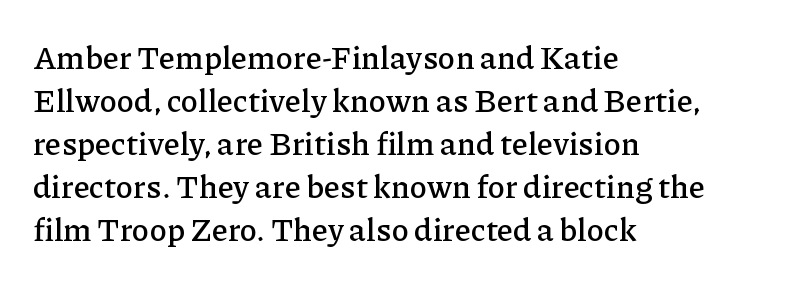
Q: Is the text italic (slanted)? A: No, it is upright.
Q: Is the typeface a serif or a sans-serif typeface? A: Serif.
Q: Is the text underlined? A: No.
Q: How is the paragraph aligned? A: Left-aligned.
Q: Is the spacing between letters normal or unusually wide? A: Normal.
Q: Is the spacing between lines tight, normal or loose? A: Normal.
Q: Width (condensed, normal, or wide)? A: Normal.
Q: Stroke contrast? A: Low.
Q: x-height? A: Medium.
Q: Monospaced? A: No.
